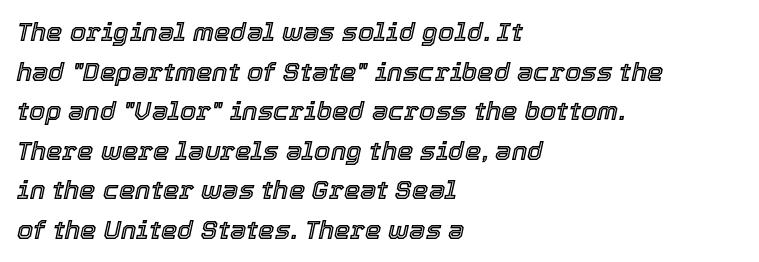
Q: Is the text italic (slanted)? A: Yes, it leans right by about 12 degrees.
Q: Is the text underlined? A: No.
Q: How is the paragraph aligned? A: Left-aligned.
Q: Is the spacing between letters normal or unusually wide? A: Normal.
Q: Is the spacing between lines tight, normal or loose? A: Normal.
